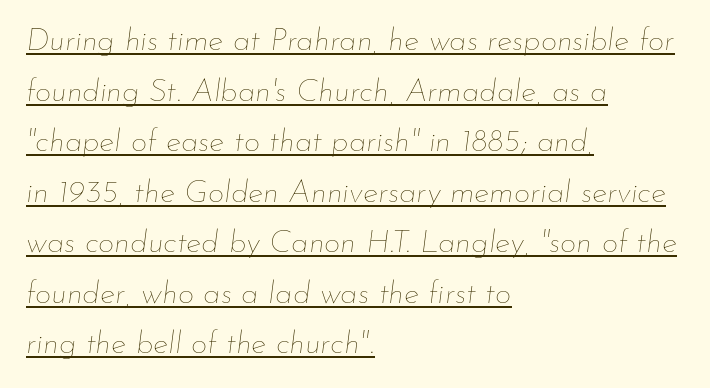
{"italic": "yes", "lean": "right", "slant_degrees": 7, "bold": "no", "weight": "thin", "width": "normal", "stroke_contrast": "low", "x_height": "small", "monospaced": "no", "underline": "yes", "align": "left", "line_spacing": "normal", "line_spacing_ratio": 1.58, "letter_spacing": "normal", "letter_spacing_em": 0.0, "glyph_px": 32}
